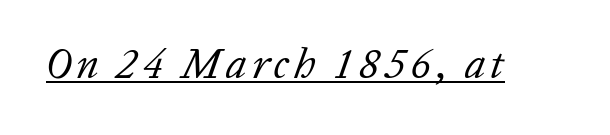
{"italic": "yes", "lean": "right", "slant_degrees": 20, "bold": "no", "weight": "regular", "width": "normal", "stroke_contrast": "low", "x_height": "medium", "monospaced": "no", "underline": "yes", "glyph_px": 42}
